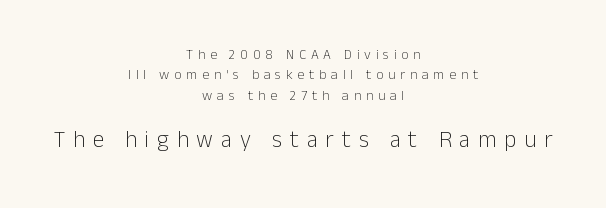
Q: Is the text bold? A: No.
Q: Is the text italic (slanted)? A: No, it is upright.
Q: Is the text underlined? A: No.
Q: How is the paragraph aligned? A: Centered.
Q: Is the spacing between letters normal or unusually wide? A: Unusually wide.
Q: Is the spacing between lines tight, normal or loose? A: Normal.
Q: Which block of text is set in a larger size, the first (top) or the second (bottom)? A: The second (bottom) one.
